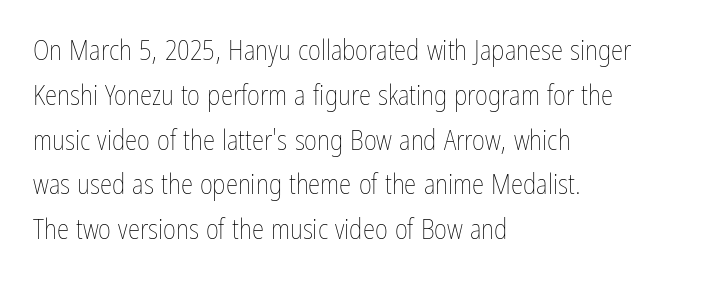
Q: Is the text bold? A: No.
Q: Is the text italic (slanted)? A: No, it is upright.
Q: Is the text underlined? A: No.
Q: How is the paragraph aligned? A: Left-aligned.
Q: Is the spacing between letters normal or unusually wide? A: Normal.
Q: Is the spacing between lines tight, normal or loose? A: Normal.
Q: Width (condensed, normal, or wide)? A: Condensed.
Q: Stroke contrast? A: Low.
Q: x-height? A: Medium.
Q: Monospaced? A: No.
